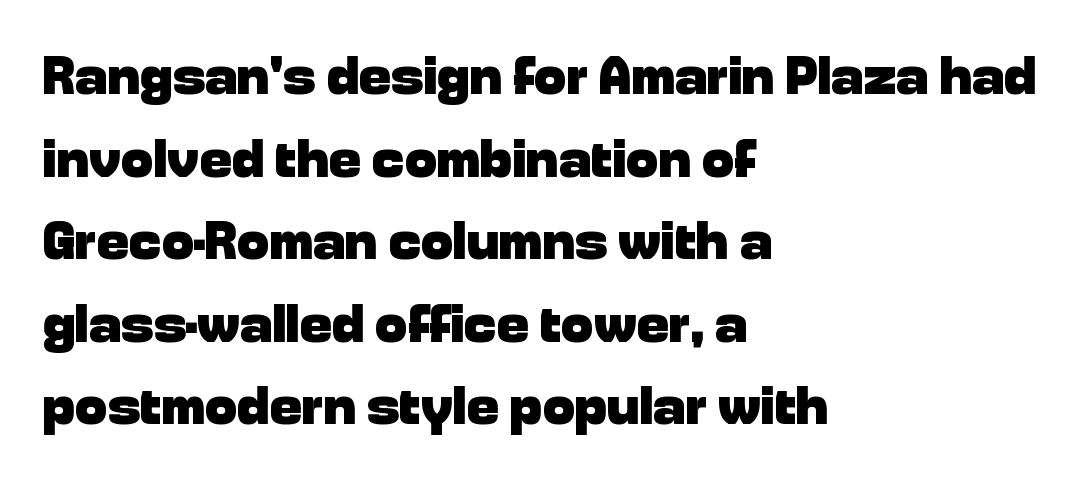
Q: Is the text bold? A: Yes.
Q: Is the text italic (slanted)? A: No, it is upright.
Q: Is the typeface a serif or a sans-serif typeface? A: Sans-serif.
Q: Is the text underlined? A: No.
Q: How is the paragraph aligned? A: Left-aligned.
Q: Is the spacing between letters normal or unusually wide? A: Normal.
Q: Is the spacing between lines tight, normal or loose? A: Normal.
Q: Width (condensed, normal, or wide)? A: Normal.
Q: Stroke contrast? A: Low.
Q: x-height? A: Medium.
Q: Monospaced? A: No.
